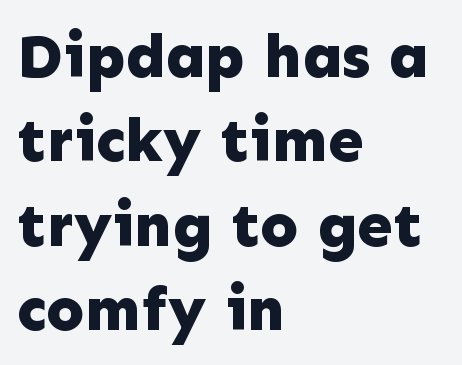
Q: Is the text bold? A: Yes.
Q: Is the text italic (slanted)? A: No, it is upright.
Q: Is the typeface a serif or a sans-serif typeface? A: Sans-serif.
Q: Is the text underlined? A: No.
Q: How is the paragraph aligned? A: Left-aligned.
Q: Is the spacing between letters normal or unusually wide? A: Normal.
Q: Is the spacing between lines tight, normal or loose? A: Normal.
Q: Width (condensed, normal, or wide)? A: Normal.
Q: Stroke contrast? A: Low.
Q: x-height? A: Medium.
Q: Monospaced? A: No.
